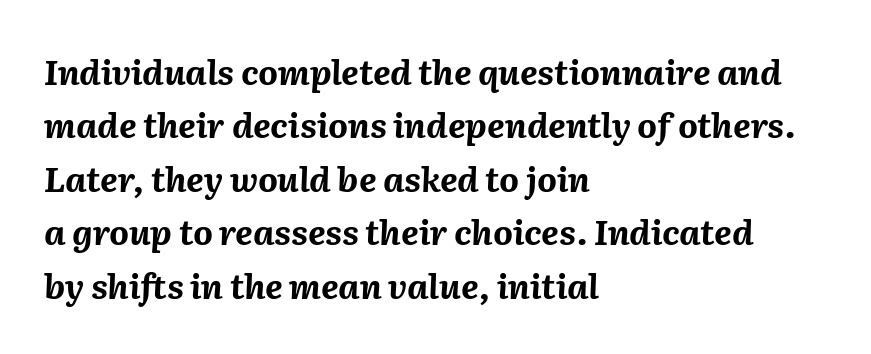
{"italic": "yes", "lean": "right", "slant_degrees": 2, "bold": "yes", "weight": "bold", "width": "normal", "stroke_contrast": "medium", "x_height": "medium", "monospaced": "no", "underline": "no", "align": "left", "line_spacing": "normal", "line_spacing_ratio": 1.57, "letter_spacing": "normal", "letter_spacing_em": 0.0, "glyph_px": 34}
